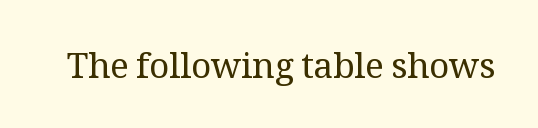
The image shows 35 px regular-weight serif type, upright; set normal letter spacing, not underlined; medium stroke contrast and a medium x-height.
